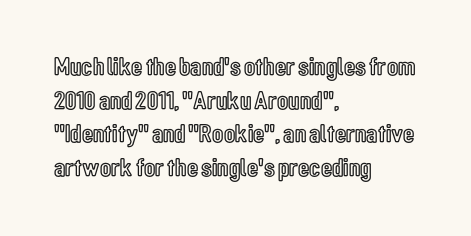
The image shows 26 px text type, upright; set left-aligned, normal line spacing (1.29x), normal letter spacing, not underlined.
